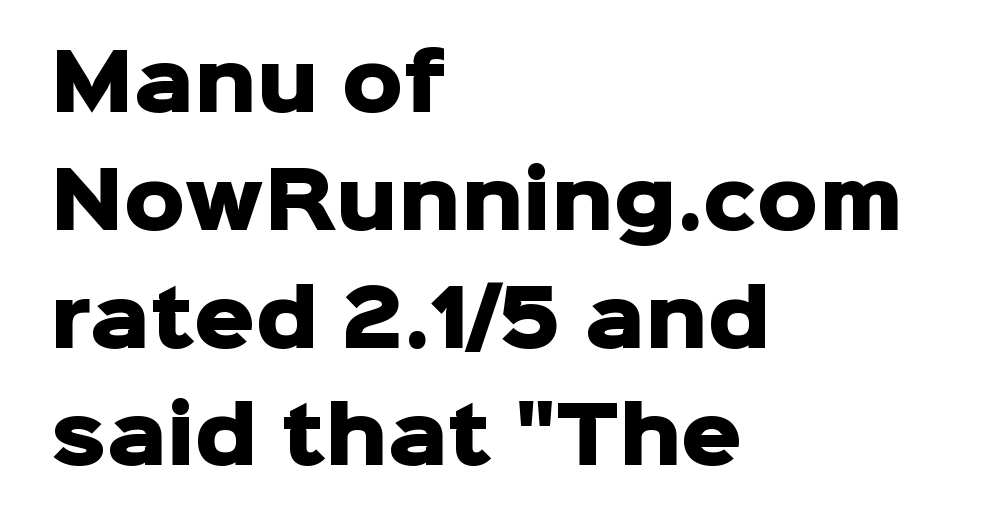
The image shows 76 px heavy sans-serif type, upright; set left-aligned, normal line spacing (1.55x), normal letter spacing, not underlined; low stroke contrast and a medium x-height.
